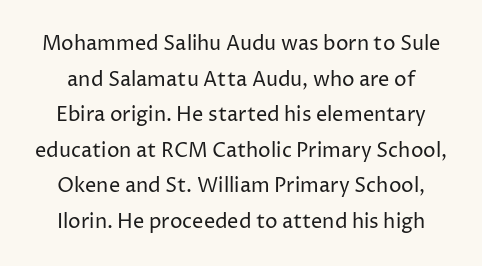
{"italic": "no", "bold": "no", "underline": "no", "line_spacing_ratio": 1.78, "letter_spacing": "normal", "letter_spacing_em": 0.0, "glyph_px": 20}
